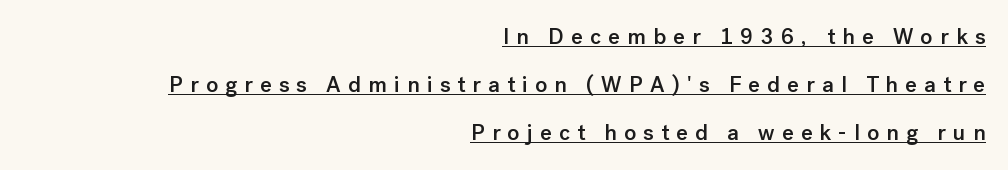
{"italic": "no", "bold": "semi", "underline": "yes", "align": "right", "line_spacing": "loose", "line_spacing_ratio": 2.19, "letter_spacing": "wide", "letter_spacing_em": 0.33, "glyph_px": 22}
